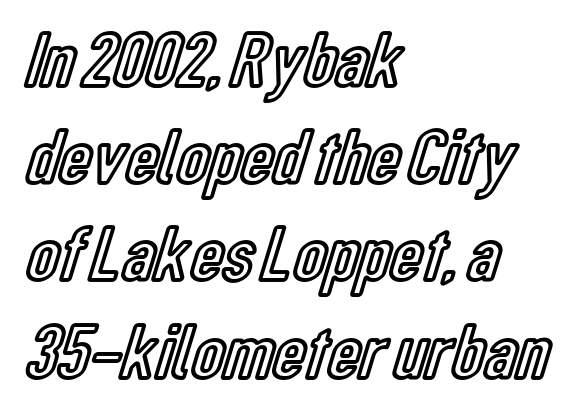
Q: Is the text italic (slanted)? A: Yes.
Q: Is the text underlined? A: No.
Q: How is the paragraph aligned? A: Left-aligned.
Q: Is the spacing between letters normal or unusually wide? A: Normal.
Q: Width (condensed, normal, or wide)? A: Condensed.
Q: x-height? A: Medium.
Q: Monospaced? A: No.
